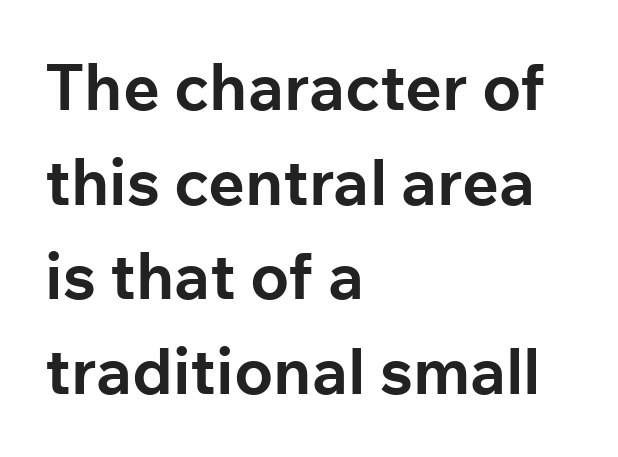
Q: Is the text bold? A: Yes.
Q: Is the text italic (slanted)? A: No, it is upright.
Q: Is the typeface a serif or a sans-serif typeface? A: Sans-serif.
Q: Is the text underlined? A: No.
Q: How is the paragraph aligned? A: Left-aligned.
Q: Is the spacing between letters normal or unusually wide? A: Normal.
Q: Is the spacing between lines tight, normal or loose? A: Normal.
Q: Width (condensed, normal, or wide)? A: Normal.
Q: Stroke contrast? A: Low.
Q: x-height? A: Medium.
Q: Monospaced? A: No.
